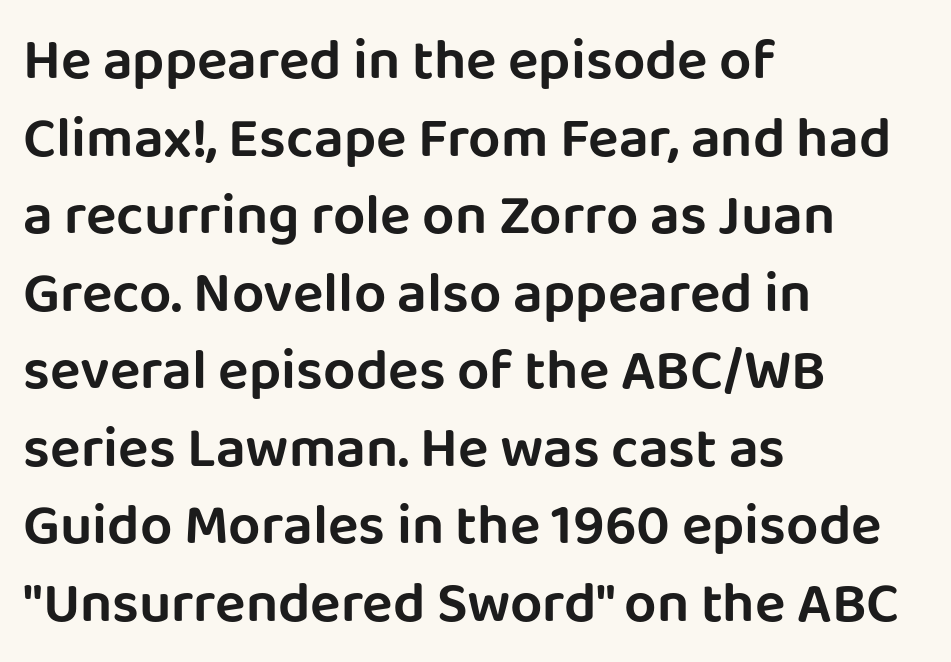
Q: Is the text italic (slanted)? A: No, it is upright.
Q: Is the typeface a serif or a sans-serif typeface? A: Sans-serif.
Q: Is the text underlined? A: No.
Q: How is the paragraph aligned? A: Left-aligned.
Q: Is the spacing between letters normal or unusually wide? A: Normal.
Q: Is the spacing between lines tight, normal or loose? A: Normal.
Q: Width (condensed, normal, or wide)? A: Normal.
Q: Stroke contrast? A: Low.
Q: x-height? A: Large.
Q: Monospaced? A: No.
